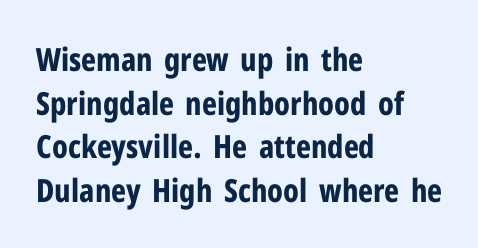
Q: Is the text bold? A: Yes.
Q: Is the text italic (slanted)? A: No, it is upright.
Q: Is the typeface a serif or a sans-serif typeface? A: Sans-serif.
Q: Is the text underlined? A: No.
Q: How is the paragraph aligned? A: Left-aligned.
Q: Is the spacing between letters normal or unusually wide? A: Normal.
Q: Is the spacing between lines tight, normal or loose? A: Normal.
Q: Width (condensed, normal, or wide)? A: Condensed.
Q: Stroke contrast? A: Low.
Q: x-height? A: Medium.
Q: Monospaced? A: No.
